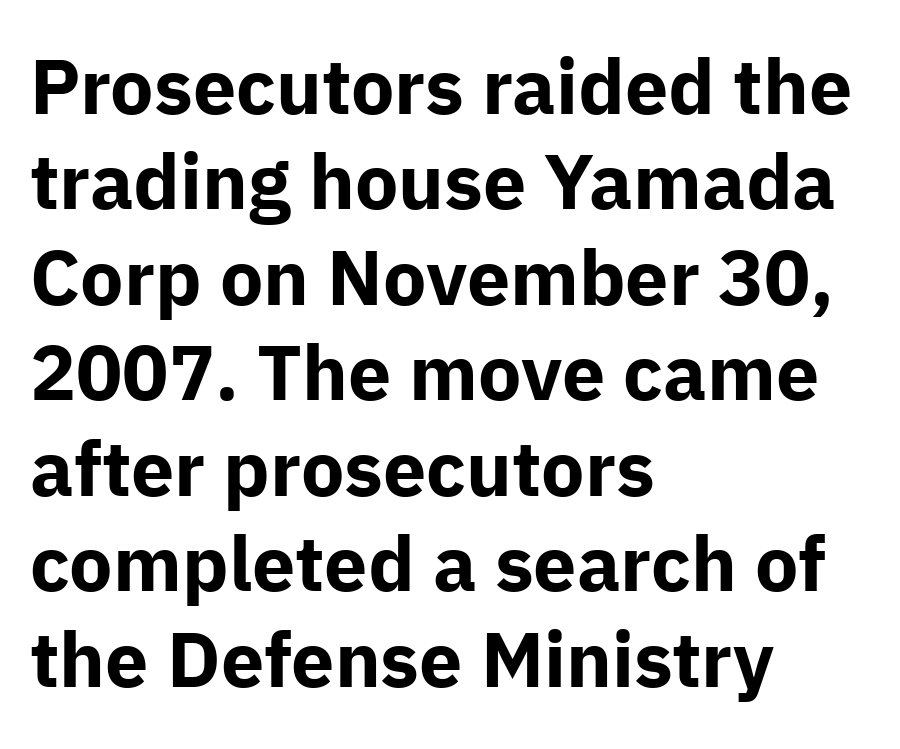
{"serif": "no", "italic": "no", "bold": "yes", "weight": "bold", "width": "normal", "stroke_contrast": "low", "x_height": "medium", "monospaced": "no", "underline": "no", "align": "left", "line_spacing_ratio": 1.24, "letter_spacing": "normal", "letter_spacing_em": 0.0, "glyph_px": 77}
